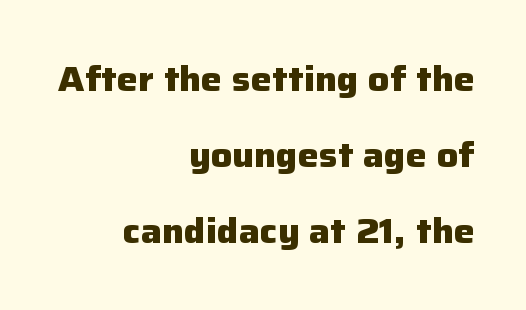
You could fit nearly another row in the gap between these rows. The horizontal fit of the characters is conventional and even. The glyphs have the mass of a bold cut. Does the copy run flush right? Yes — the right margin is perfectly even.
